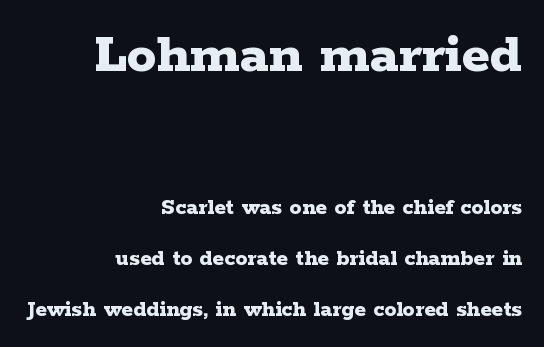
{"serif": "yes", "italic": "no", "bold": "yes", "weight": "bold", "width": "wide", "stroke_contrast": "low", "x_height": "medium", "monospaced": "no", "underline": "no", "align": "right", "line_spacing": "loose", "line_spacing_ratio": 2.12, "letter_spacing": "normal", "letter_spacing_em": 0.0, "larger_block": "first", "size_ratio": 2.46, "glyph_px": 59}
